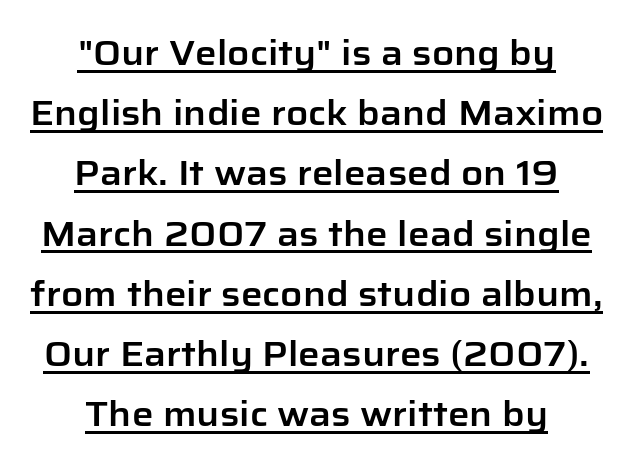
Decoration check: the copy is underlined. Is the letter spacing exaggerated? No — it looks like the ordinary default. The rendering uses natural spacing where letterforms have individual widths. Caption: multi-line text, centered on the measure. The glyphs in this specimen are sans serif.
